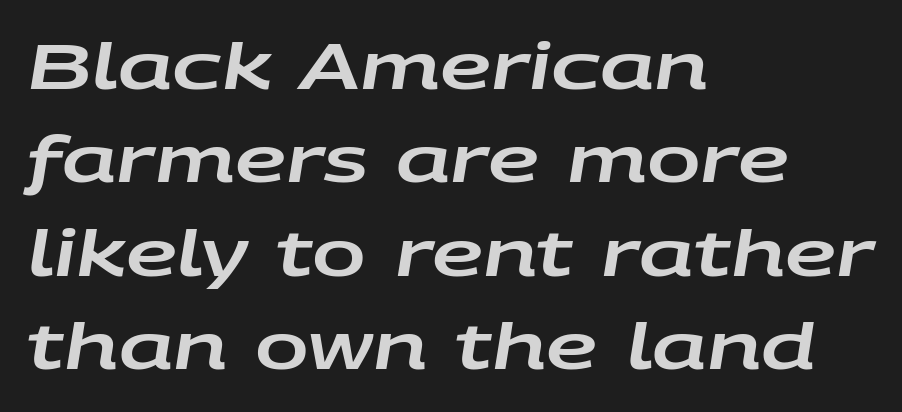
Is there much room between lines? A standard amount, neither cramped nor airy. Characters follow at the spacing the type designer built in. The glyphs are unaccompanied by any horizontal stroke below them. The letters advance in unequal steps, a hallmark of proportional type. Yep, that's italic — everything's leaning.
